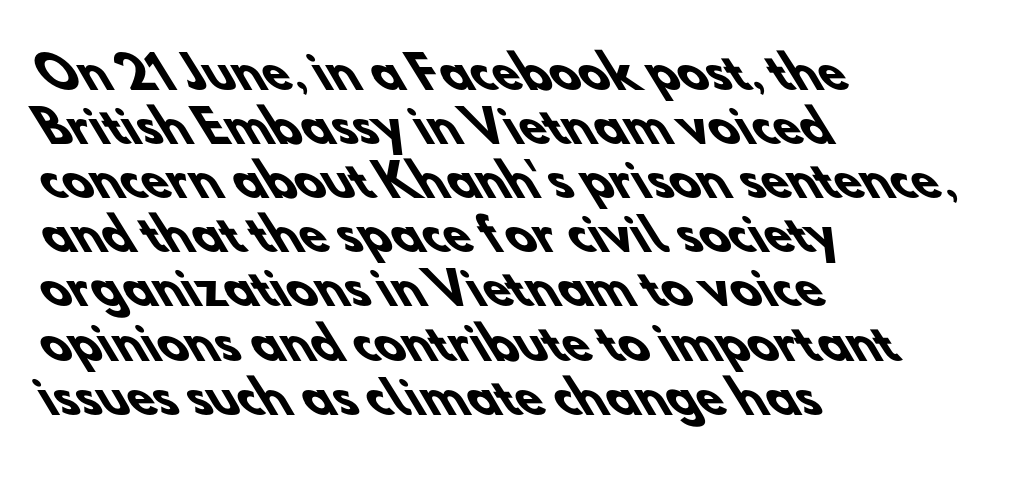
Q: Is the text bold? A: Yes.
Q: Is the typeface a serif or a sans-serif typeface? A: Sans-serif.
Q: Is the text underlined? A: No.
Q: How is the paragraph aligned? A: Left-aligned.
Q: Is the spacing between letters normal or unusually wide? A: Normal.
Q: Width (condensed, normal, or wide)? A: Normal.
Q: Stroke contrast? A: Low.
Q: x-height? A: Small.
Q: Monospaced? A: No.
